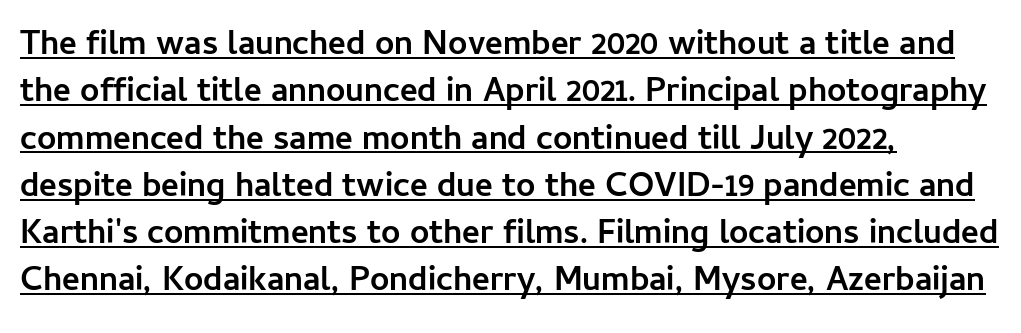
{"serif": "no", "italic": "no", "bold": "yes", "weight": "semibold", "width": "normal", "stroke_contrast": "low", "x_height": "medium", "monospaced": "no", "underline": "yes", "align": "left", "line_spacing": "normal", "line_spacing_ratio": 1.39, "letter_spacing": "normal", "letter_spacing_em": 0.0, "glyph_px": 34}
